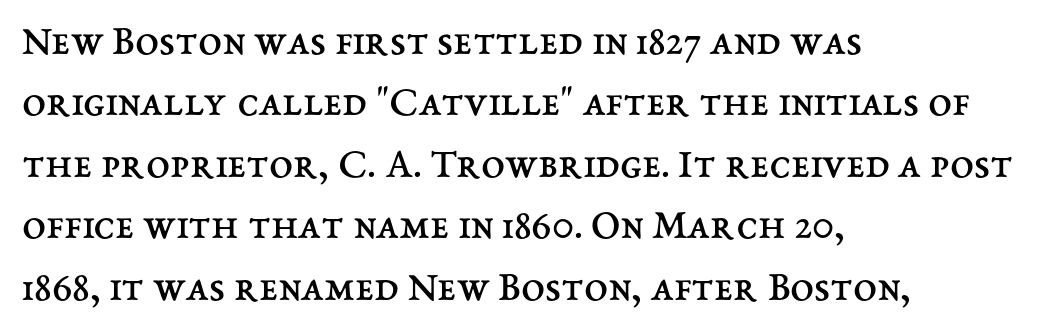
Q: Is the text bold? A: No.
Q: Is the text italic (slanted)? A: No, it is upright.
Q: Is the text underlined? A: No.
Q: How is the paragraph aligned? A: Left-aligned.
Q: Is the spacing between letters normal or unusually wide? A: Normal.
Q: Is the spacing between lines tight, normal or loose? A: Normal.
Q: Width (condensed, normal, or wide)? A: Normal.
Q: Stroke contrast? A: Medium.
Q: x-height? A: Medium.
Q: Monospaced? A: No.
